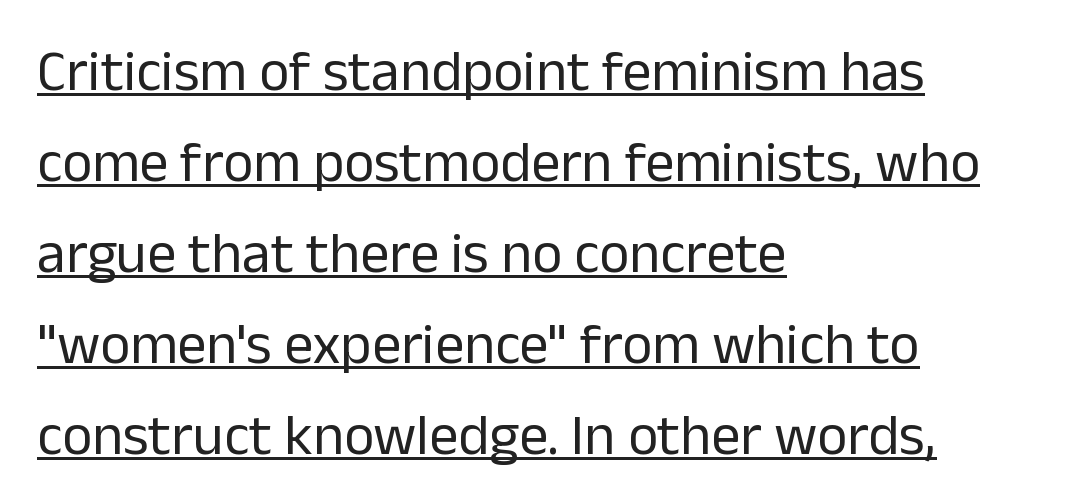
The image shows 58 px regular-weight sans-serif type, upright; set left-aligned, normal line spacing (1.57x), normal letter spacing, underlined; low stroke contrast and a medium x-height.
